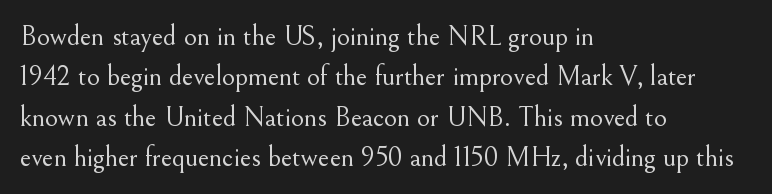
Q: Is the text bold? A: No.
Q: Is the text italic (slanted)? A: No, it is upright.
Q: Is the typeface a serif or a sans-serif typeface? A: Serif.
Q: Is the text underlined? A: No.
Q: How is the paragraph aligned? A: Left-aligned.
Q: Is the spacing between letters normal or unusually wide? A: Normal.
Q: Is the spacing between lines tight, normal or loose? A: Normal.
Q: Width (condensed, normal, or wide)? A: Normal.
Q: Stroke contrast? A: Medium.
Q: x-height? A: Small.
Q: Monospaced? A: No.
